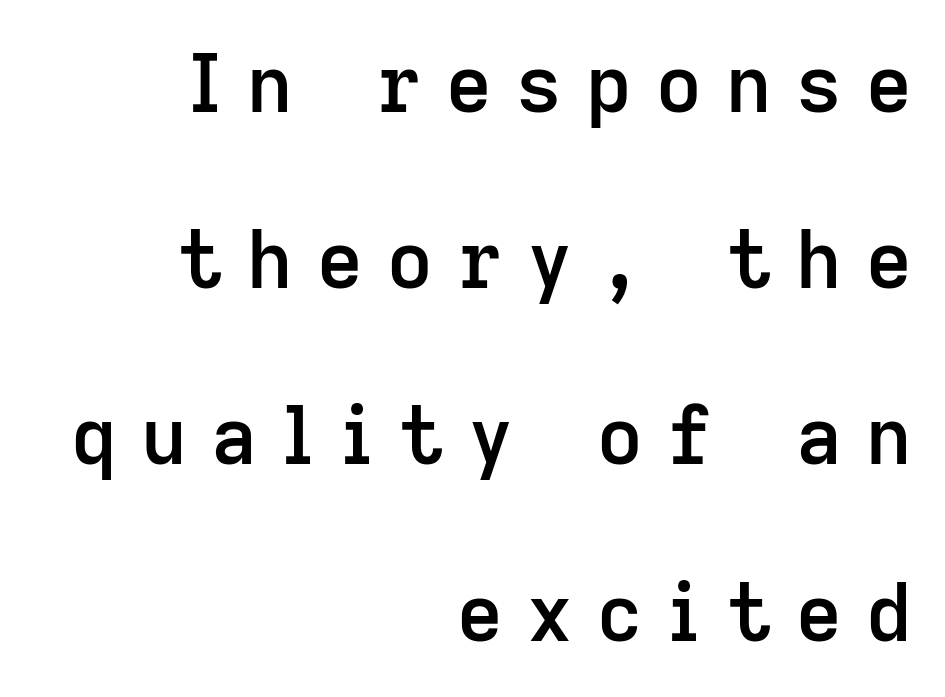
The image shows 79 px semibold sans-serif type, upright; set right-aligned, loose line spacing (2.23x), unusually wide letter spacing (+0.31 em), not underlined; low stroke contrast and a medium x-height.
